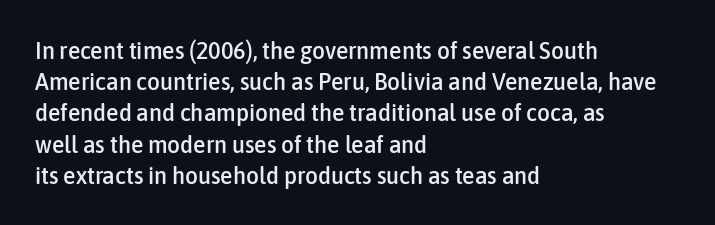
Q: Is the text italic (slanted)? A: No, it is upright.
Q: Is the text underlined? A: No.
Q: How is the paragraph aligned? A: Left-aligned.
Q: Is the spacing between letters normal or unusually wide? A: Normal.
Q: Is the spacing between lines tight, normal or loose? A: Normal.
